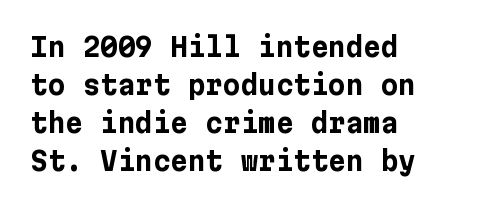
Q: Is the text bold? A: Yes.
Q: Is the text italic (slanted)? A: No, it is upright.
Q: Is the text underlined? A: No.
Q: How is the paragraph aligned? A: Left-aligned.
Q: Is the spacing between letters normal or unusually wide? A: Normal.
Q: Is the spacing between lines tight, normal or loose? A: Normal.
